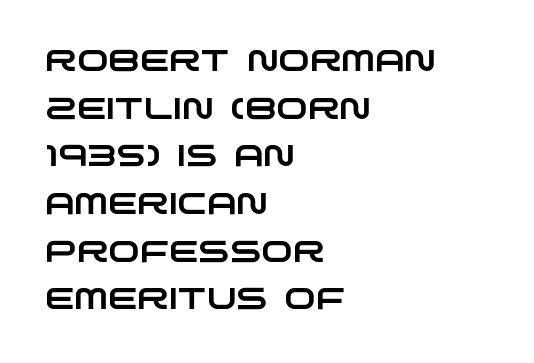
The image shows 30 px wide sans-serif type; set left-aligned, normal line spacing (1.59x), normal letter spacing, not underlined; low stroke contrast and a large x-height.
